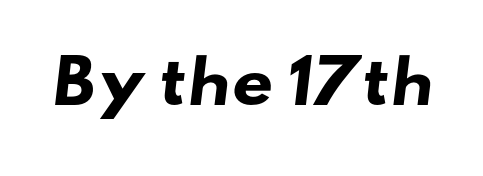
Q: Is the text bold? A: Yes.
Q: Is the typeface a serif or a sans-serif typeface? A: Sans-serif.
Q: Is the text underlined? A: No.
Q: Is the spacing between letters normal or unusually wide? A: Normal.
Q: Width (condensed, normal, or wide)? A: Wide.
Q: Stroke contrast? A: Low.
Q: x-height? A: Small.
Q: Monospaced? A: No.
